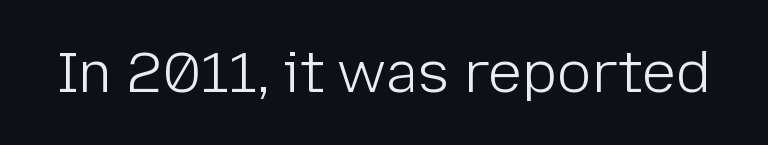
The image shows 57 px light sans-serif type, upright; set normal letter spacing, not underlined; low stroke contrast and a medium x-height.
